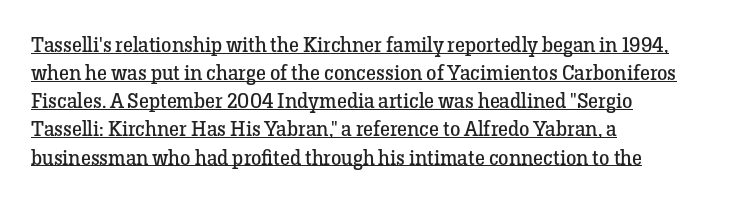
Q: Is the text bold? A: No.
Q: Is the text italic (slanted)? A: No, it is upright.
Q: Is the text underlined? A: Yes.
Q: How is the paragraph aligned? A: Left-aligned.
Q: Is the spacing between letters normal or unusually wide? A: Normal.
Q: Is the spacing between lines tight, normal or loose? A: Normal.
